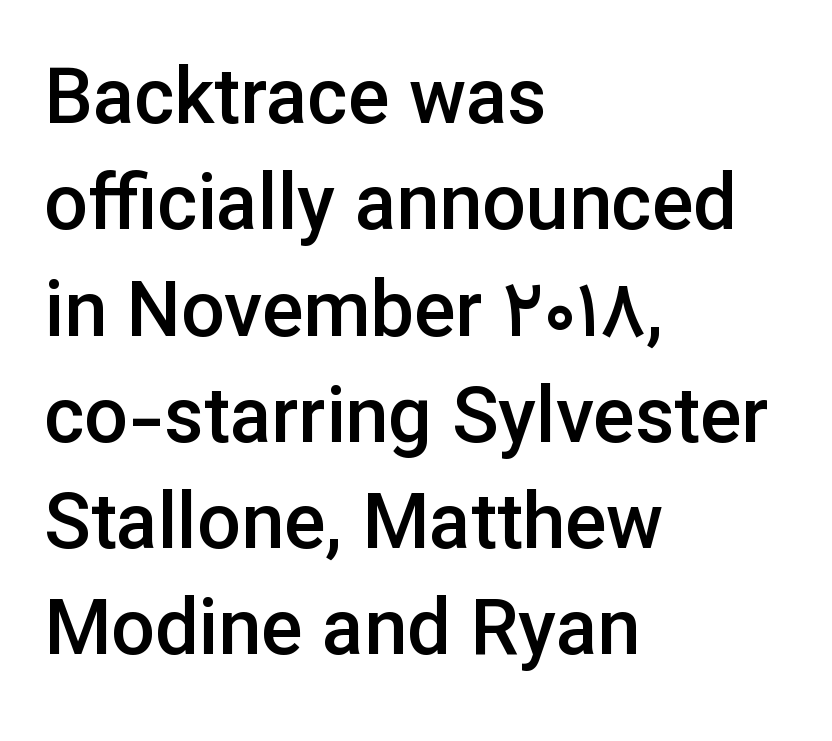
Do the characters align in a grid? No, the font is proportional. Decoration check: the copy has no underline. The paragraph shown leans on its left margin. This sample uses an upright cut, with every glyph sitting square on the baseline. The face used here is a semibold: visibly heavier than regular, lighter than bold.
